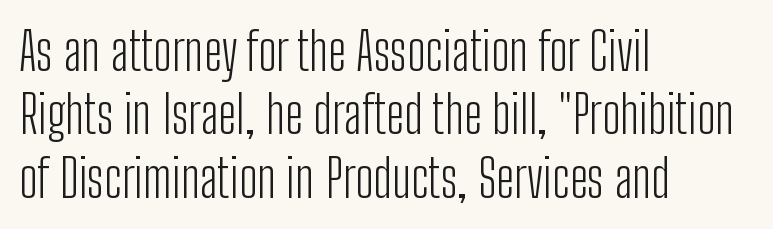
Q: Is the text bold? A: No.
Q: Is the text italic (slanted)? A: No, it is upright.
Q: Is the typeface a serif or a sans-serif typeface? A: Sans-serif.
Q: Is the text underlined? A: No.
Q: How is the paragraph aligned? A: Left-aligned.
Q: Is the spacing between letters normal or unusually wide? A: Normal.
Q: Width (condensed, normal, or wide)? A: Condensed.
Q: Stroke contrast? A: Low.
Q: x-height? A: Medium.
Q: Monospaced? A: No.
